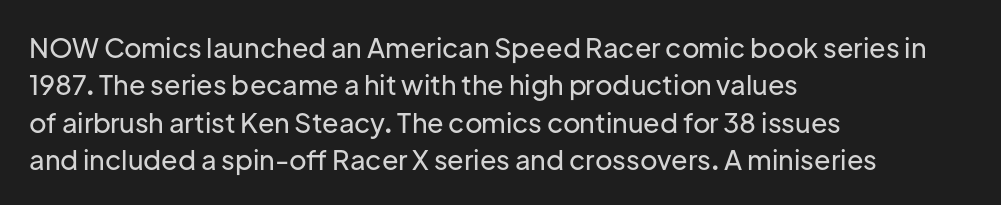
Normally led — the rows are evenly, conventionally spaced. Letter spacing: default. This is the regular roman posture of the typeface. Clear beneath every line of the passage. This rendering uses left alignment, leaving the right contour irregular.
